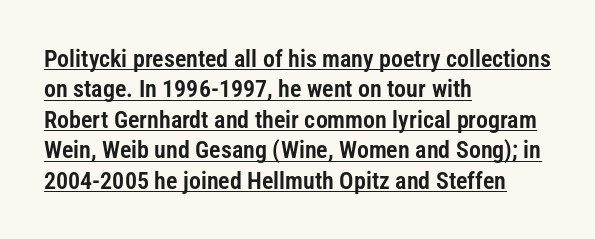
The image shows 24 px text type, upright; set left-aligned, normal line spacing (1.27x), normal letter spacing, underlined.
